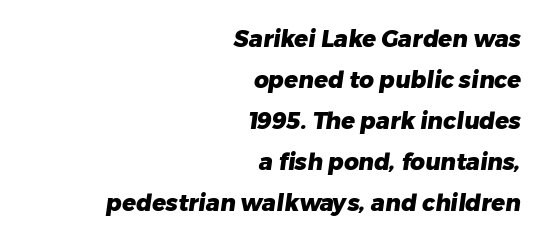
Q: Is the text bold? A: Yes.
Q: Is the text underlined? A: No.
Q: How is the paragraph aligned? A: Right-aligned.
Q: Is the spacing between letters normal or unusually wide? A: Normal.
